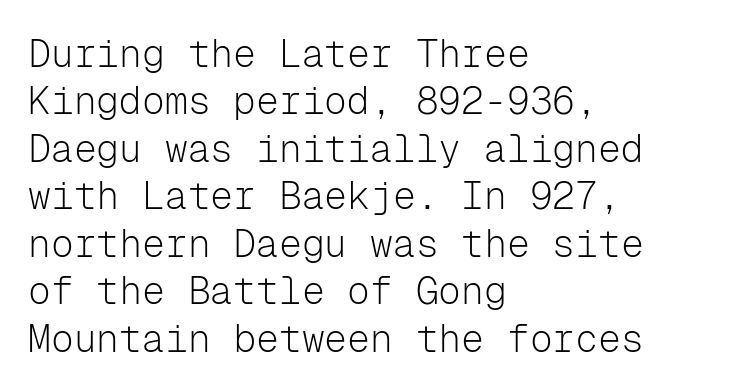
{"serif": "no", "italic": "no", "bold": "no", "weight": "light", "width": "normal", "stroke_contrast": "low", "x_height": "medium", "monospaced": "yes", "underline": "no", "align": "left", "line_spacing": "normal", "line_spacing_ratio": 1.25, "letter_spacing": "normal", "letter_spacing_em": 0.0, "glyph_px": 38}
